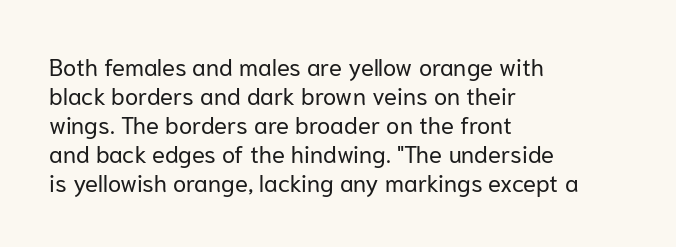
The image shows 24 px text type, upright; set left-aligned, line spacing 1.21x, normal letter spacing, not underlined.
